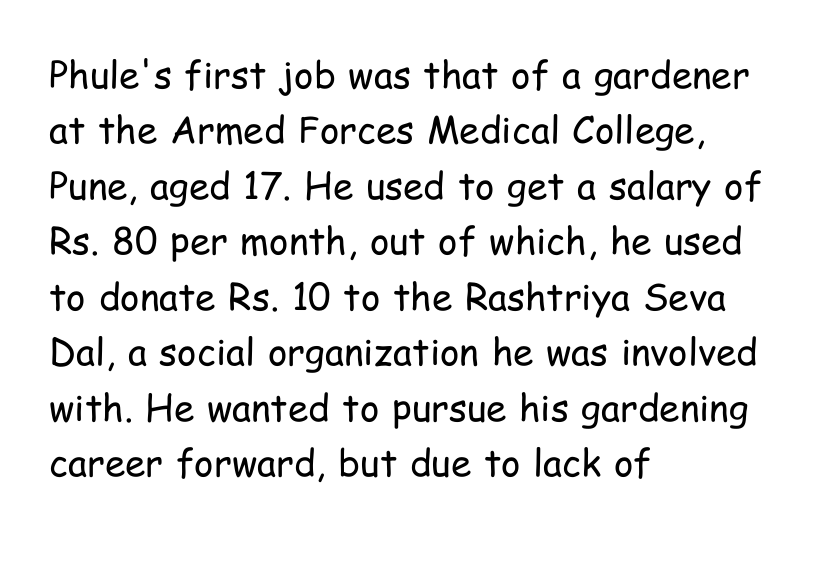
{"serif": "no", "italic": "no", "bold": "no", "weight": "regular", "width": "condensed", "stroke_contrast": "low", "x_height": "medium", "monospaced": "no", "underline": "no", "align": "left", "line_spacing": "normal", "line_spacing_ratio": 1.5, "letter_spacing": "normal", "letter_spacing_em": 0.0, "glyph_px": 37}
